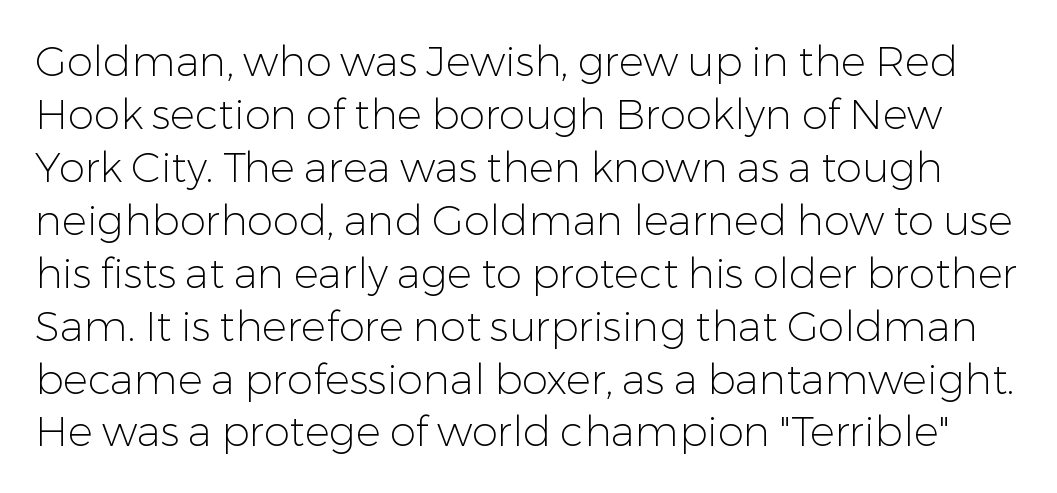
The image shows 42 px light sans-serif type, upright; set normal line spacing (1.26x), normal letter spacing, not underlined; low stroke contrast and a medium x-height.
